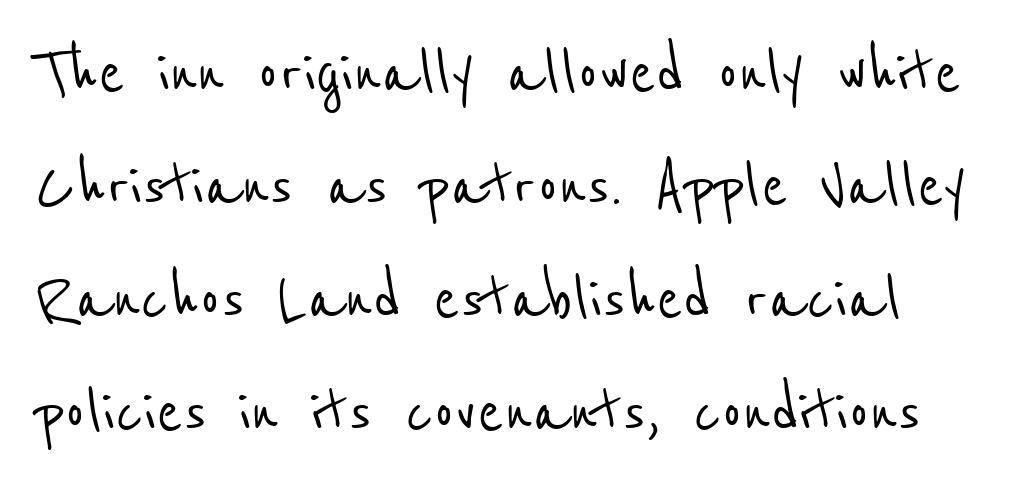
This rendering features lettering with no underline. Stroke terminals: plain, sans-serif. This sample keeps an unexceptional amount of space between lines. You could not count columns in this text — the font is proportionally spaced. What stands out about the letter spacing? Nothing — it is the standard amount.
